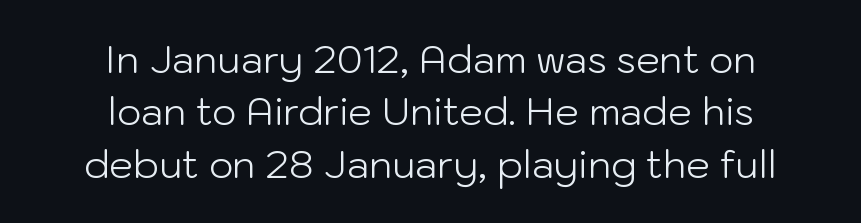
Q: Is the text bold? A: No.
Q: Is the text italic (slanted)? A: No, it is upright.
Q: Is the typeface a serif or a sans-serif typeface? A: Sans-serif.
Q: Is the text underlined? A: No.
Q: How is the paragraph aligned? A: Centered.
Q: Is the spacing between letters normal or unusually wide? A: Normal.
Q: Is the spacing between lines tight, normal or loose? A: Normal.
Q: Width (condensed, normal, or wide)? A: Normal.
Q: Stroke contrast? A: Low.
Q: x-height? A: Medium.
Q: Monospaced? A: No.
